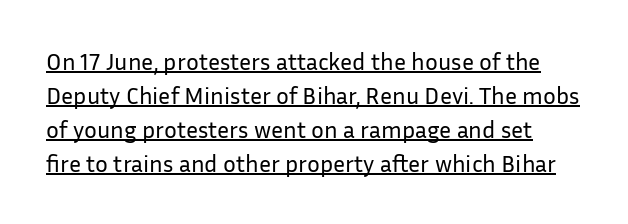
The image shows 24 px text type, upright; set normal line spacing (1.41x), normal letter spacing, underlined.
